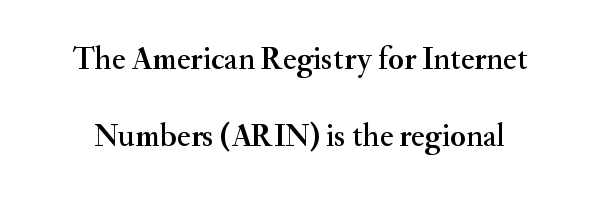
The image shows 32 px serif type, upright; set loose line spacing (2.42x), normal letter spacing, not underlined; medium stroke contrast and a small x-height.
